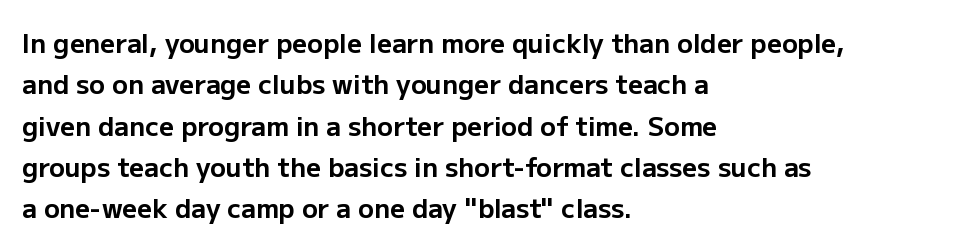
Q: Is the text bold? A: Yes.
Q: Is the text italic (slanted)? A: No, it is upright.
Q: Is the text underlined? A: No.
Q: How is the paragraph aligned? A: Left-aligned.
Q: Is the spacing between letters normal or unusually wide? A: Normal.
Q: Is the spacing between lines tight, normal or loose? A: Normal.
